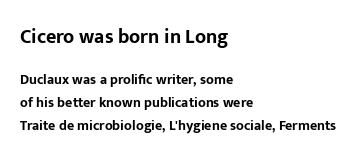
The image shows 20 px bold type, upright; set left-aligned, normal line spacing (1.62x), normal letter spacing, not underlined; the first (top) block is 1.43x larger.
